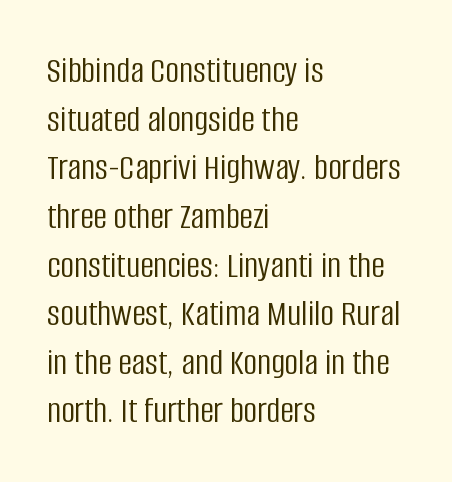
The image shows 38 px light, condensed sans-serif type, upright; set left-aligned, normal line spacing (1.28x), normal letter spacing, not underlined; low stroke contrast and a large x-height.
